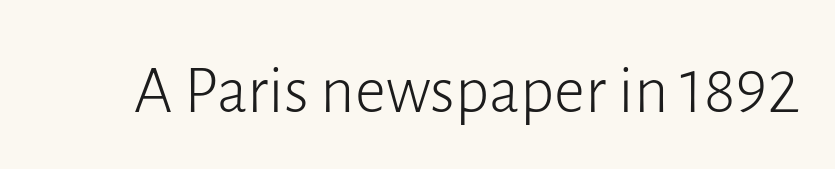
What stands out about the letter spacing? Nothing — it is the standard amount. You could not count columns in this text — the font is proportionally spaced. Stroke thickness stays within the range of a standard reading face or lighter. Unlike italic type, these characters show no tilt at all. This rendering features lettering with no underline. I'd call this a sans setting — the letters go barefoot.
